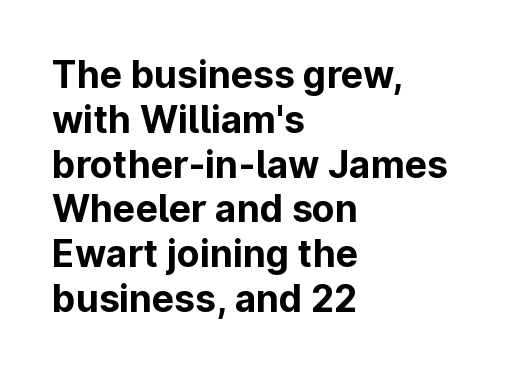
{"serif": "no", "italic": "no", "bold": "yes", "weight": "bold", "width": "normal", "stroke_contrast": "low", "x_height": "medium", "monospaced": "no", "underline": "no", "align": "left", "line_spacing_ratio": 1.21, "letter_spacing": "normal", "letter_spacing_em": 0.0, "glyph_px": 37}
